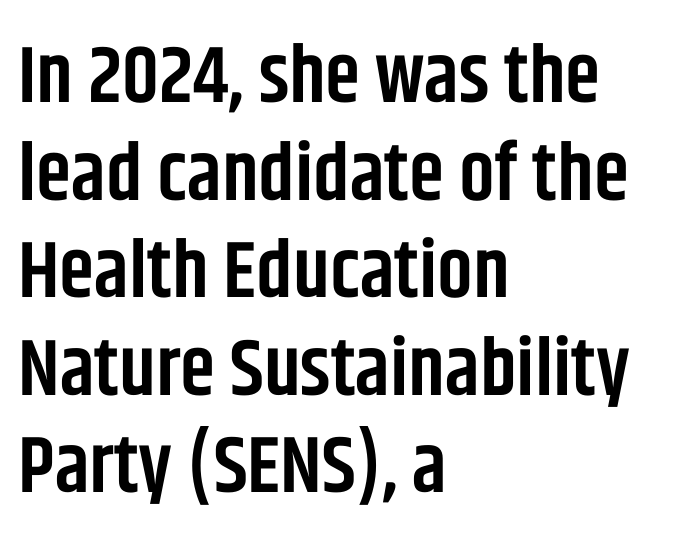
Q: Is the text bold? A: Semi-bold.
Q: Is the text italic (slanted)? A: No, it is upright.
Q: Is the typeface a serif or a sans-serif typeface? A: Sans-serif.
Q: Is the text underlined? A: No.
Q: How is the paragraph aligned? A: Left-aligned.
Q: Is the spacing between letters normal or unusually wide? A: Normal.
Q: Width (condensed, normal, or wide)? A: Condensed.
Q: Stroke contrast? A: Low.
Q: x-height? A: Large.
Q: Monospaced? A: No.
